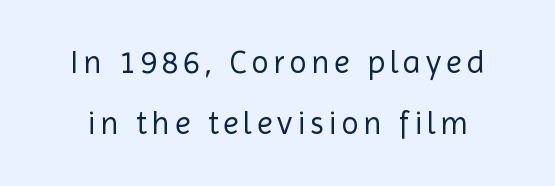
The type family on display is of the sans-serif kind. The glyphs are unaccompanied by any horizontal stroke below them. Every stem runs plumb, perpendicular to the baseline. Is this a fixed-width face? No — the glyphs have proportional, varying widths. These glyphs show unthickened strokes, regular width or finer.
